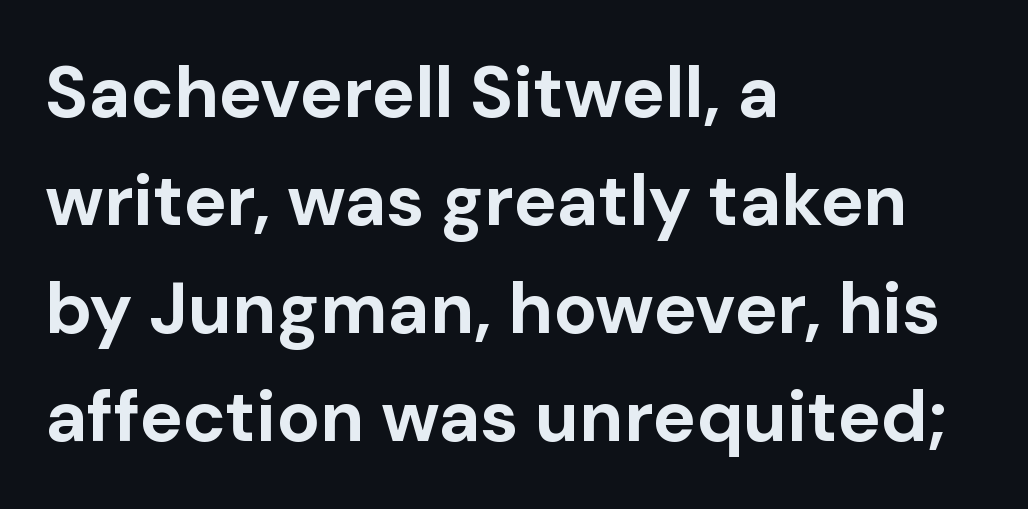
The image shows 72 px bold sans-serif type, upright; set left-aligned, normal line spacing (1.5x), normal letter spacing, not underlined; low stroke contrast and a medium x-height.
